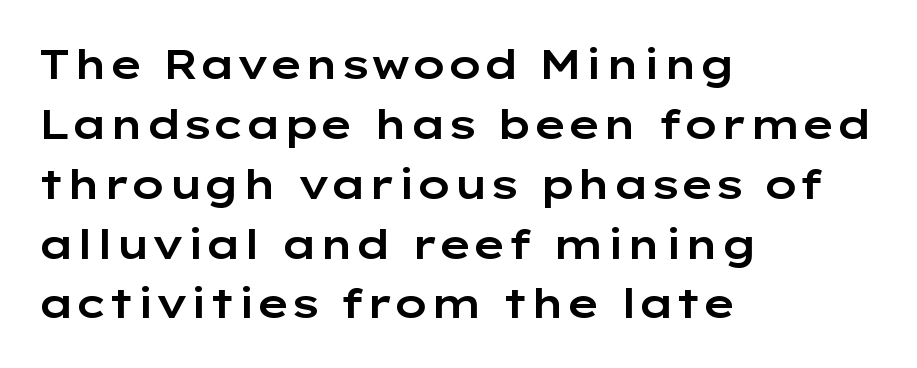
The glyphs in this specimen are sans serif. Vertically, the passage feels balanced, rows spaced as you'd expect. This rendering features lettering with no underline. Style check: upright. Spacing verdict: proportional, widths tailored to each character. The rag falls on the right side of this text block.
